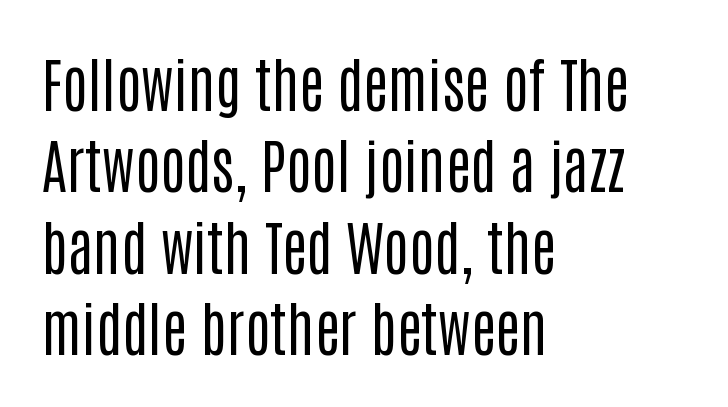
The type family on display is of the sans-serif kind. These lines are rendered in a variable-pitch font. Bold? No — there's no thickening of the strokes. The lines sit at an ordinary, default distance from one another.
